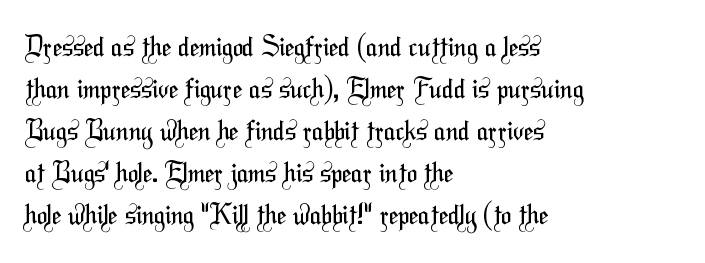
The compositor pushed each line to the left boundary. Summary of vertical rhythm: regular, with standard interline spacing. Honestly, there is no underline to notice here at all. Heft: none added — not bold.
